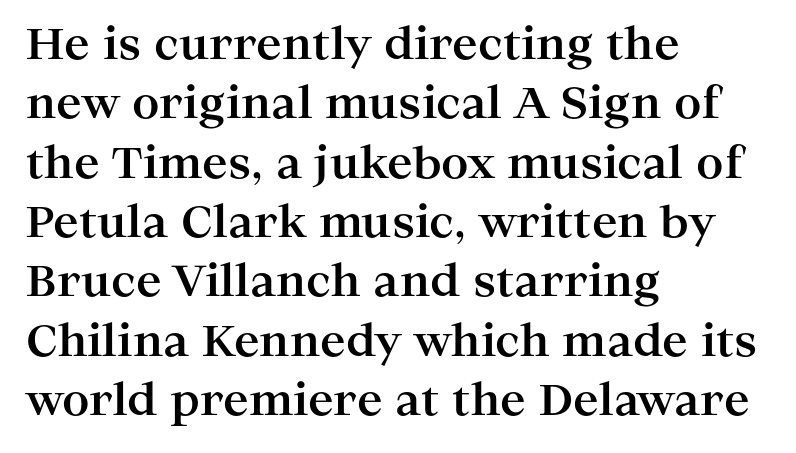
Serifs: yes, visible at the terminals of the letterforms. Leading matches the norm, producing a regular column. The rendering uses natural spacing where letterforms have individual widths. These lines stack with their left ends in a neat column. A dark, heavy texture on the line: the type is bold. Unlike italic type, these characters show no tilt at all.
